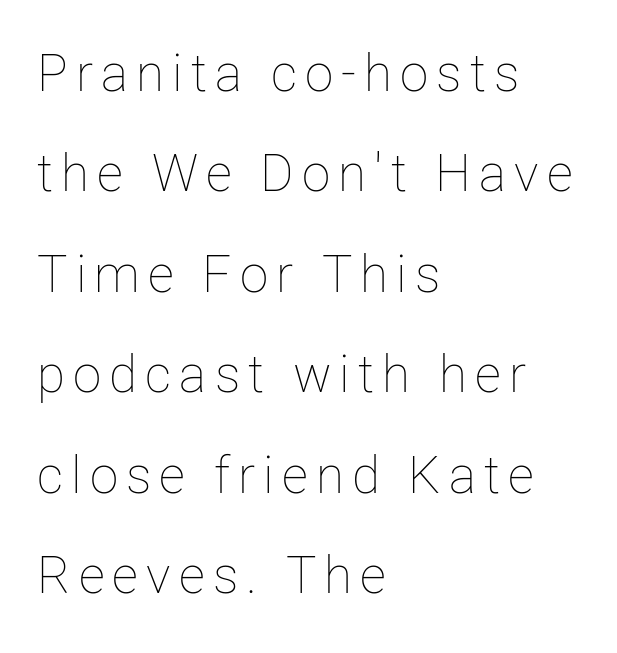
{"italic": "no", "bold": "no", "weight": "thin", "width": "normal", "stroke_contrast": "low", "x_height": "medium", "monospaced": "no", "underline": "no", "align": "left", "line_spacing": "loose", "line_spacing_ratio": 1.97, "glyph_px": 51}
